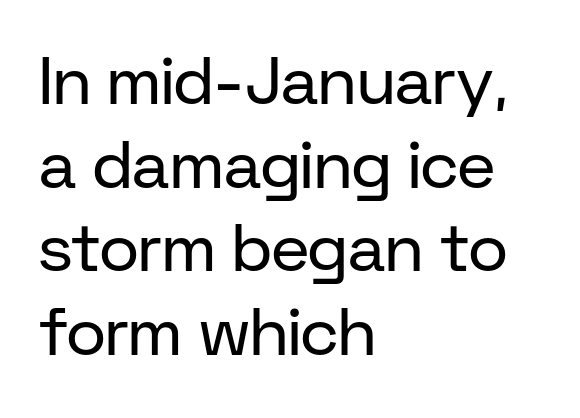
This sample uses an upright cut, with every glyph sitting square on the baseline. This reads as an unemphasized weight, regular at the heaviest. Letter spacing: default. The letters advance in unequal steps, a hallmark of proportional type. The typesetter chose a ragged-right arrangement here.
